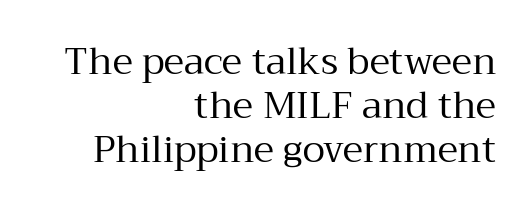
Q: Is the text bold? A: No.
Q: Is the text italic (slanted)? A: No, it is upright.
Q: Is the typeface a serif or a sans-serif typeface? A: Serif.
Q: Is the text underlined? A: No.
Q: How is the paragraph aligned? A: Right-aligned.
Q: Is the spacing between letters normal or unusually wide? A: Normal.
Q: Width (condensed, normal, or wide)? A: Normal.
Q: Stroke contrast? A: Medium.
Q: x-height? A: Medium.
Q: Monospaced? A: No.
